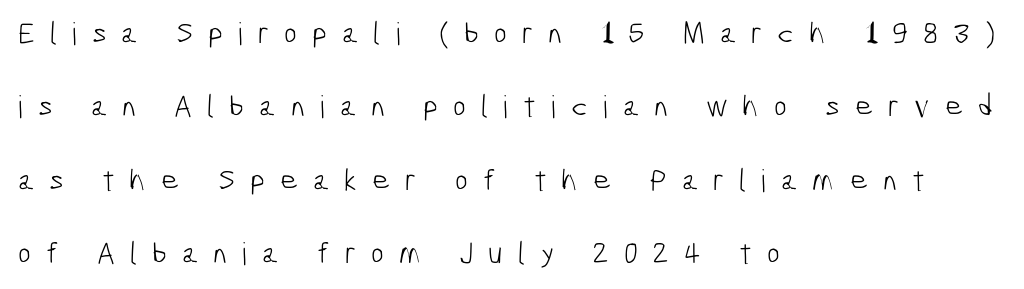
The image shows 31 px light, condensed sans-serif type; set left-aligned, loose line spacing (2.37x), unusually wide letter spacing (+0.48 em), not underlined; low stroke contrast and a medium x-height.
